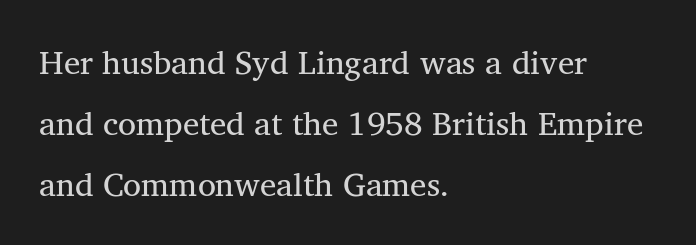
The image shows 33 px regular-weight serif type, upright; set left-aligned, line spacing 1.85x, normal letter spacing, not underlined; medium stroke contrast and a medium x-height.
